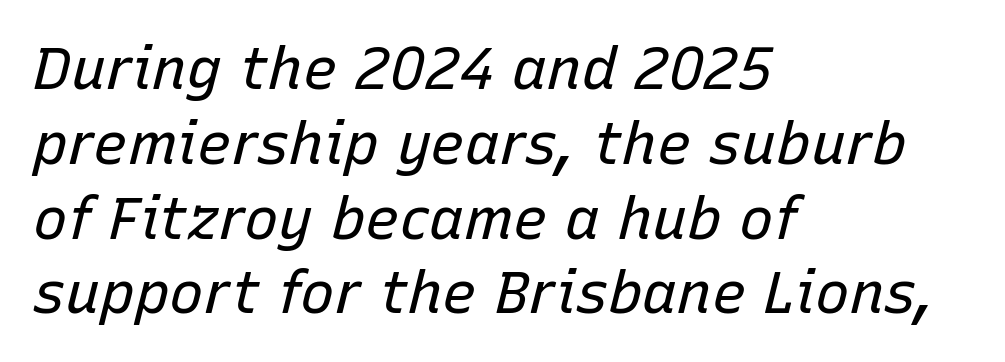
{"italic": "yes", "lean": "right", "slant_degrees": 15, "bold": "no", "weight": "regular", "width": "normal", "stroke_contrast": "low", "x_height": "medium", "monospaced": "no", "underline": "no", "align": "left", "line_spacing": "normal", "line_spacing_ratio": 1.29, "letter_spacing": "normal", "letter_spacing_em": 0.0, "glyph_px": 58}
